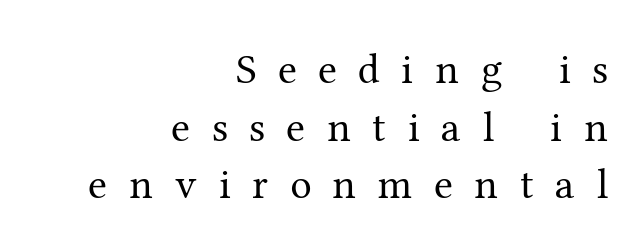
{"serif": "yes", "italic": "no", "bold": "no", "weight": "regular", "width": "normal", "stroke_contrast": "medium", "x_height": "medium", "monospaced": "no", "underline": "no", "align": "right", "line_spacing": "normal", "line_spacing_ratio": 1.34, "letter_spacing": "wide", "letter_spacing_em": 0.5, "glyph_px": 43}
